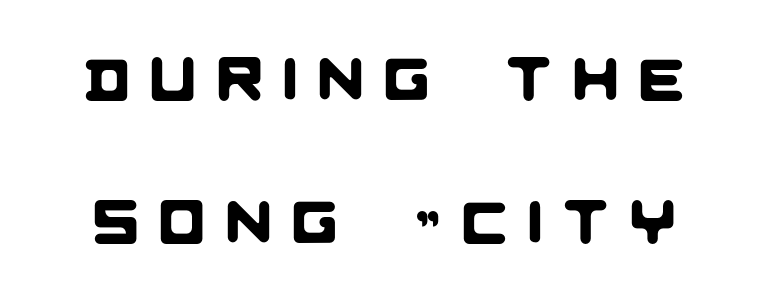
The text was rendered using a sans face with plain stroke endings. The specimen omits any rule beneath the text block's lines. These lines have a slow, spaced-out rhythm from letter to letter. This sample has the flowing, uneven cadence of proportional lettering. The line-height multiplier appears high, well above default.
